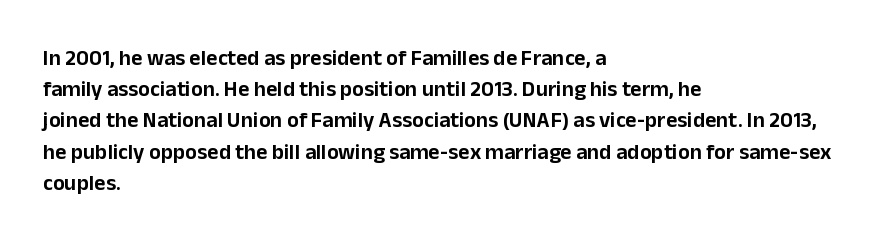
Nope, not italic — everything's standing straight. You could call the tracking neutral — neither tight nor loose. Descenders hang freely into open space. Vertical spacing — default. The compositor pushed each line to the left boundary.
